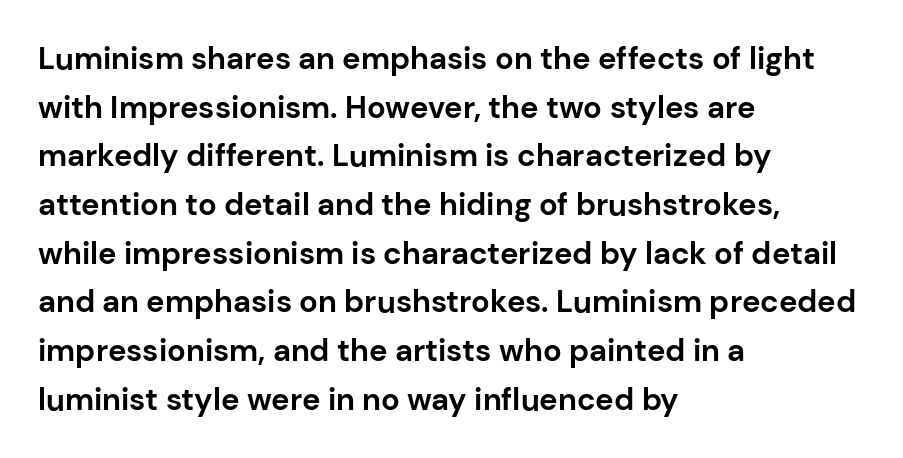
Decoration check: the copy has no underline. The face used here is proportionally spaced, like ordinary book or web type. The paragraph shown leans on its left margin. In terms of letterspacing, this is plain default setting. Leading matches the norm, producing a regular column. Unlike a traditional serif, this face leaves its strokes unadorned.
